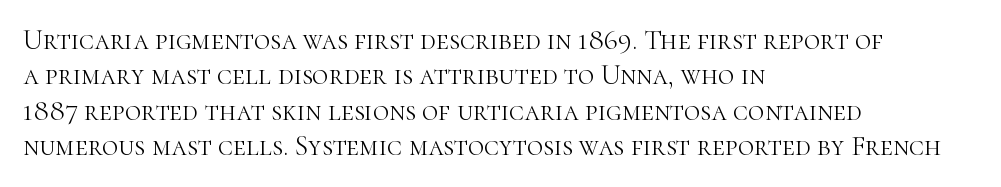
Q: Is the text bold? A: No.
Q: Is the text italic (slanted)? A: No, it is upright.
Q: Is the typeface a serif or a sans-serif typeface? A: Serif.
Q: Is the text underlined? A: No.
Q: How is the paragraph aligned? A: Left-aligned.
Q: Is the spacing between letters normal or unusually wide? A: Normal.
Q: Is the spacing between lines tight, normal or loose? A: Normal.
Q: Width (condensed, normal, or wide)? A: Normal.
Q: Stroke contrast? A: High.
Q: x-height? A: Medium.
Q: Monospaced? A: No.
